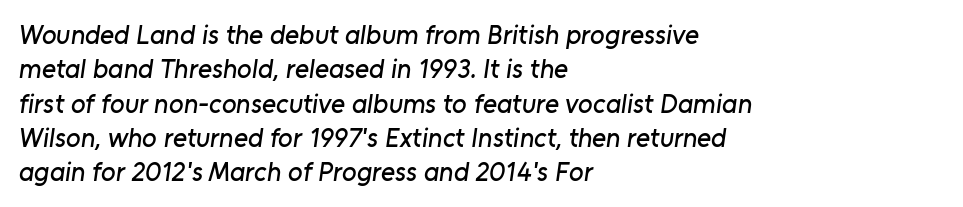
Any mark beneath the type? The region is blank. Horizontal bands of white between lines are of average thickness. The line texture is even and compact thanks to regular tracking. Every row of glyphs begins at an identical x-position on the left.
